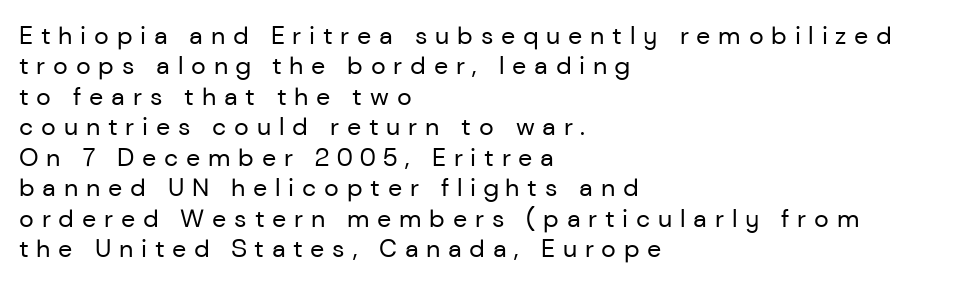
The face used here is rendered with a markedly widened letterfit. Every stem runs plumb, perpendicular to the baseline. Each stroke keeps to a modest, everyday thickness or less. The text block is weighted toward the left margin, trailing off unevenly rightward. Glance below the letters and you will spot only blank space.
